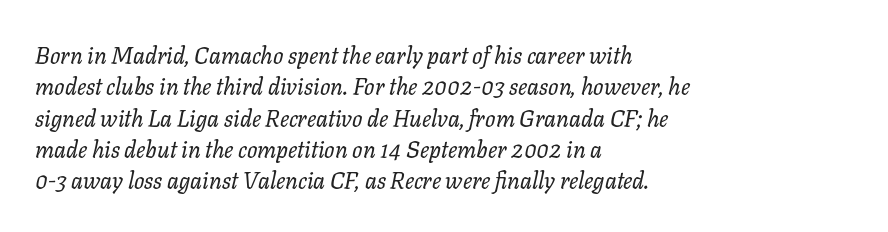
Glyph-to-glyph distance matches everyday printed text. The rag falls on the right side of this text block. Notice how the stems are inclined rather than vertical — that's the hallmark of italics. No letter is thick-stroked: the sample isn't bold.
